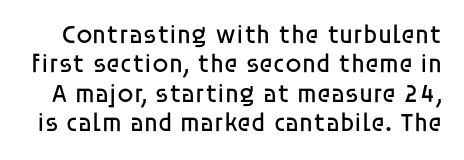
The image shows 26 px text type, upright; set tight line spacing (1.13x), normal letter spacing, not underlined.
